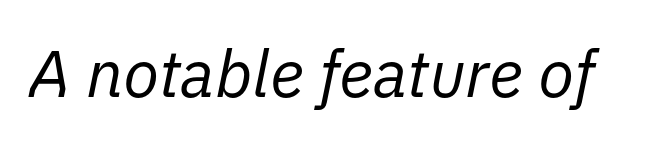
The glyphs are unaccompanied by any horizontal stroke below them. Short note: letters normally spaced. This sample has the flowing, uneven cadence of proportional lettering. Letters have the restrained weight of plain body copy at most.
